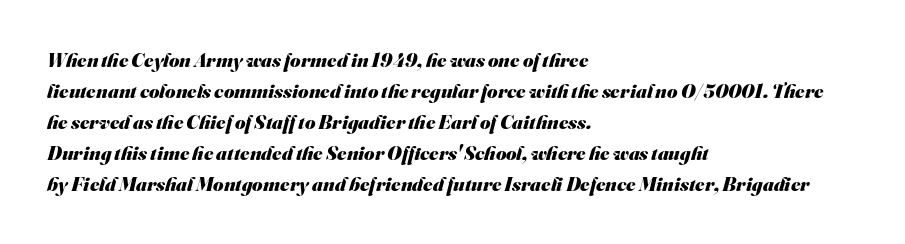
Q: Is the text bold? A: Yes.
Q: Is the text underlined? A: No.
Q: How is the paragraph aligned? A: Left-aligned.
Q: Is the spacing between letters normal or unusually wide? A: Normal.
Q: Is the spacing between lines tight, normal or loose? A: Normal.
